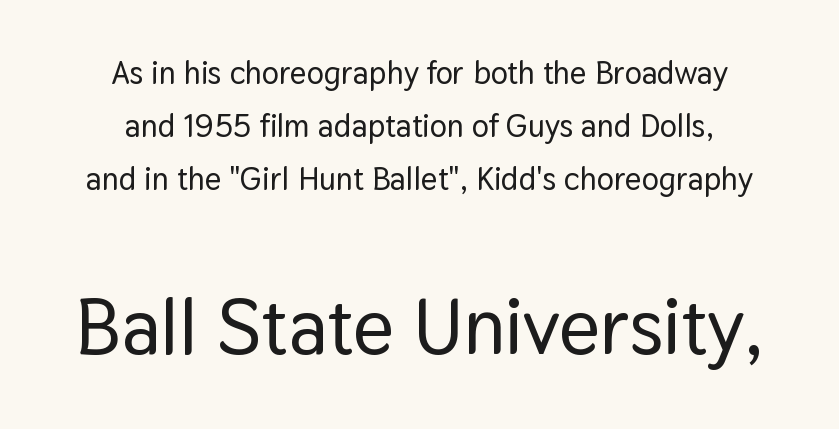
The characters display no serif detailing; their extremities are plain. A student would call this center alignment; a typographer would say set centered. Does the bottom block carry the larger type? Yes, it does. The face used here is proportionally spaced, like ordinary book or web type. The font's upright variant was chosen for this text.
